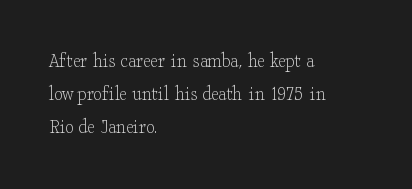
{"italic": "no", "bold": "no", "underline": "no", "align": "left", "line_spacing": "normal", "line_spacing_ratio": 1.58, "letter_spacing": "normal", "letter_spacing_em": 0.0, "glyph_px": 21}
